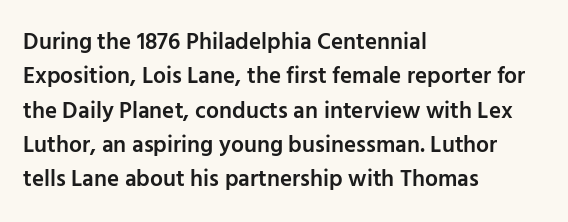
The setting favours the left margin, as ordinary paragraphs usually do. Words float on clear page, feet unadorned. If you measured baseline to baseline, you'd find a middling distance. These words are printed semibold, heavier than regular yet not bold. Does the lettering tilt? It doesn't — this is upright.
